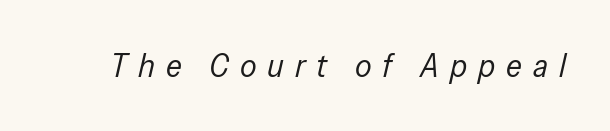
Yep, that's italic — everything's leaning. Honestly, there is no underline to notice here at all. A typesetter would call this proportional, since set widths differ per character. These lines have a slow, spaced-out rhythm from letter to letter. The characters are drawn with everyday or finer stroke widths.
